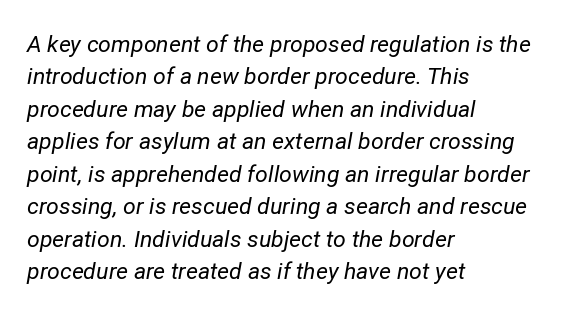
This sample uses plain, unmodified letter spacing. A typesetter would mark this as italic. The letters look calm and open, with moderate or lighter stems. A classic flush-left, rag-right setting is used for this passage. The rendering uses a moderate line-height, typical for paragraphs. Glance below the letters and you will spot only blank space.
